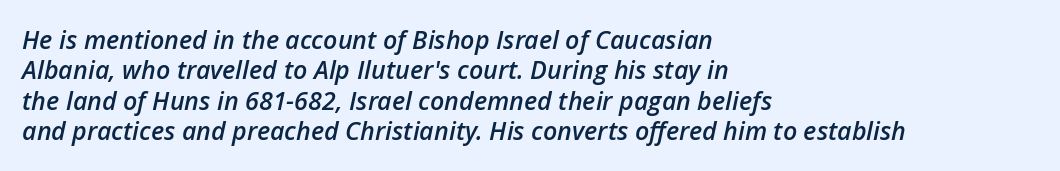
{"italic": "yes", "lean": "right", "slant_degrees": 12, "bold": "semi", "underline": "no", "align": "left", "line_spacing_ratio": 1.22, "letter_spacing": "normal", "letter_spacing_em": 0.0, "glyph_px": 25}
